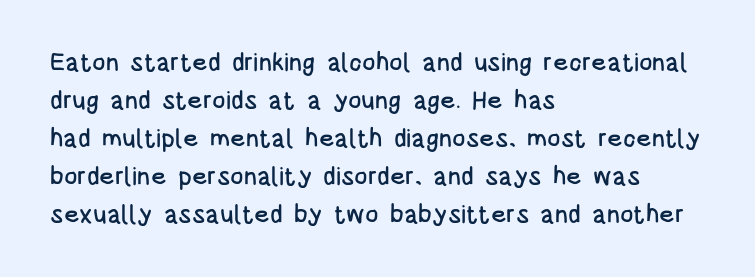
{"italic": "no", "underline": "no", "align": "left", "line_spacing": "normal", "line_spacing_ratio": 1.52, "letter_spacing": "normal", "letter_spacing_em": 0.0, "glyph_px": 25}
